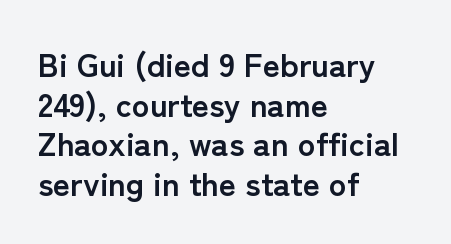
{"serif": "no", "italic": "no", "bold": "yes", "weight": "semibold", "width": "normal", "stroke_contrast": "low", "x_height": "medium", "monospaced": "no", "underline": "no", "align": "left", "line_spacing_ratio": 1.2, "letter_spacing": "normal", "letter_spacing_em": 0.0, "glyph_px": 33}
